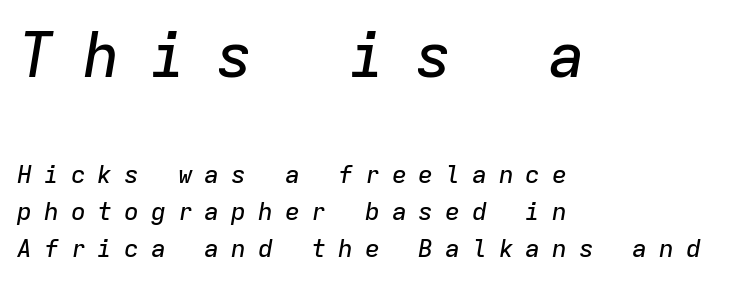
The image shows 62 px text type, italic (leaning right), monospaced; set left-aligned, normal line spacing (1.48x), unusually wide letter spacing (+0.47 em), not underlined; the first (top) block is 2.48x larger; low stroke contrast and a medium x-height.
